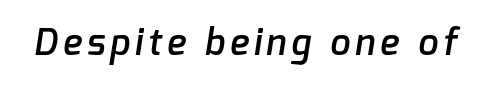
{"serif": "no", "bold": "semi", "weight": "semibold", "width": "normal", "stroke_contrast": "low", "x_height": "medium", "monospaced": "no", "underline": "no", "glyph_px": 36}
